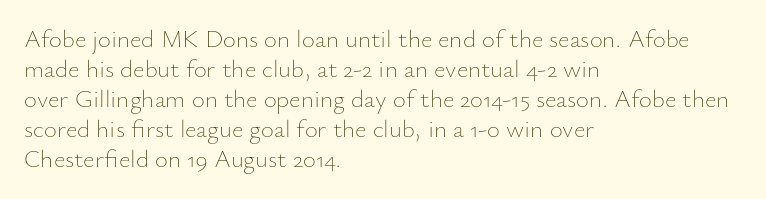
The image shows 25 px text type, upright; set left-aligned, line spacing 1.2x, normal letter spacing, not underlined.
